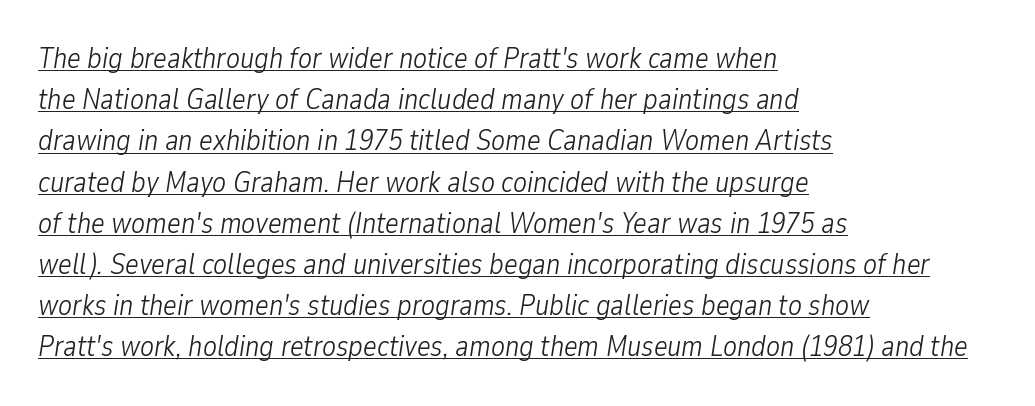
{"italic": "yes", "lean": "right", "slant_degrees": 9, "bold": "no", "weight": "light", "width": "condensed", "stroke_contrast": "low", "x_height": "medium", "monospaced": "no", "underline": "yes", "align": "left", "line_spacing": "normal", "line_spacing_ratio": 1.42, "letter_spacing": "normal", "letter_spacing_em": 0.0, "glyph_px": 29}
